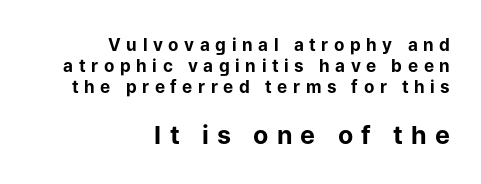
A flush-right, rag-left setting is used for this passage. The axis of the letterforms is exactly vertical. Vertical spacing — default. Small over large — that's the arrangement of the two blocks here.
